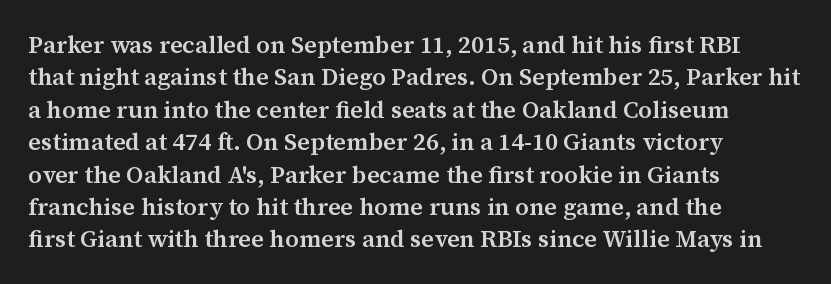
{"italic": "no", "bold": "semi", "underline": "no", "align": "left", "line_spacing": "normal", "line_spacing_ratio": 1.35, "letter_spacing": "normal", "letter_spacing_em": 0.0, "glyph_px": 24}
